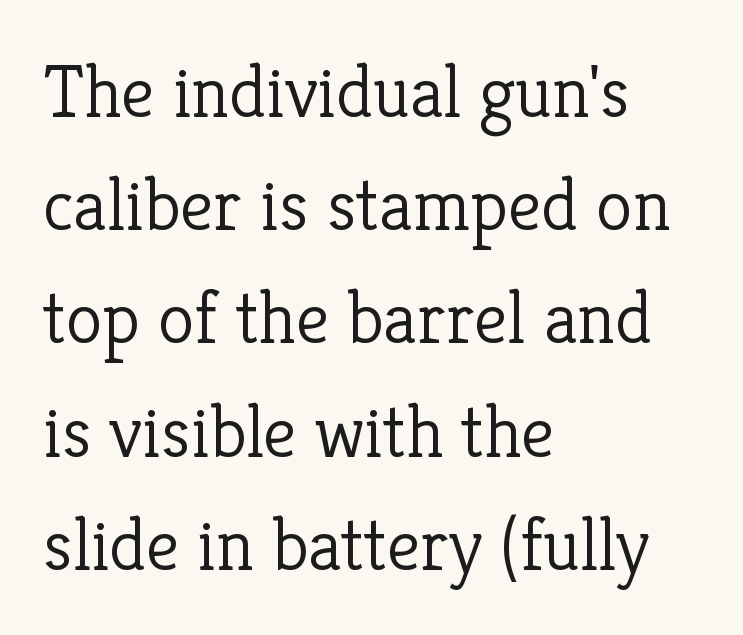
The image shows 75 px light serif type, upright; set left-aligned, normal line spacing (1.51x), normal letter spacing, not underlined; low stroke contrast and a medium x-height.
